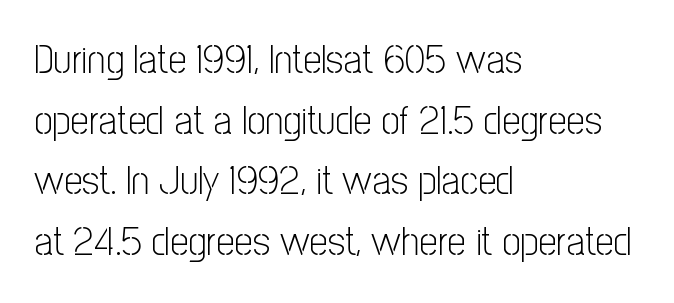
Q: Is the text bold? A: No.
Q: Is the text italic (slanted)? A: No, it is upright.
Q: Is the typeface a serif or a sans-serif typeface? A: Sans-serif.
Q: Is the text underlined? A: No.
Q: How is the paragraph aligned? A: Left-aligned.
Q: Is the spacing between letters normal or unusually wide? A: Normal.
Q: Is the spacing between lines tight, normal or loose? A: Normal.
Q: Width (condensed, normal, or wide)? A: Condensed.
Q: Stroke contrast? A: Low.
Q: x-height? A: Medium.
Q: Monospaced? A: No.
